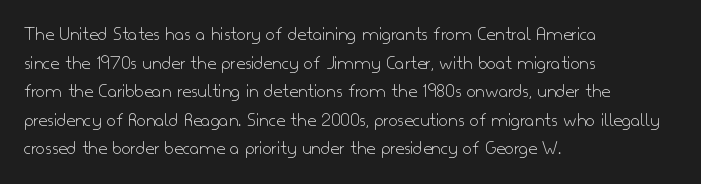
{"italic": "no", "bold": "no", "underline": "no", "align": "left", "line_spacing": "normal", "line_spacing_ratio": 1.43, "letter_spacing": "normal", "letter_spacing_em": 0.0, "glyph_px": 20}
